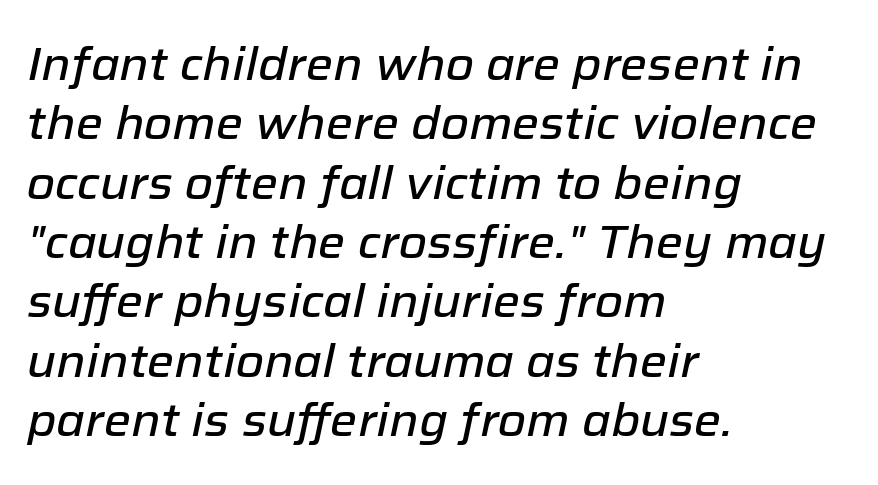
Quick note: interline space is typical. Look at the tracking — it's just the regular setting, nothing added. A classic flush-left, rag-right setting is used for this passage. The foot of each line stays bare and open.
